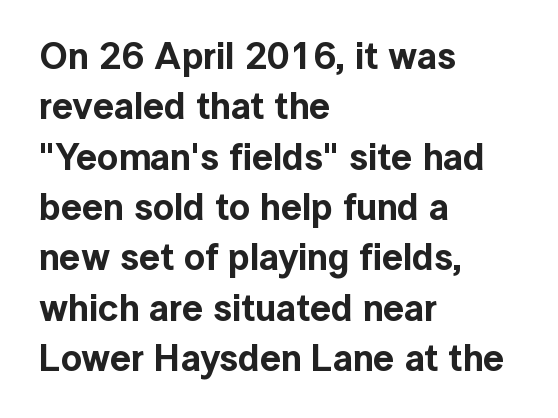
The image shows 37 px sans-serif type, upright; set left-aligned, normal line spacing (1.36x), normal letter spacing, not underlined; a medium x-height.
